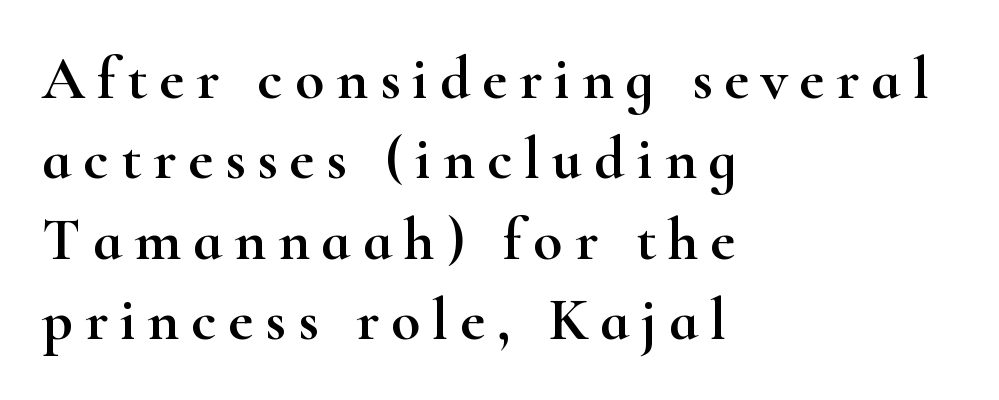
Q: Is the text italic (slanted)? A: No, it is upright.
Q: Is the typeface a serif or a sans-serif typeface? A: Serif.
Q: Is the text underlined? A: No.
Q: How is the paragraph aligned? A: Left-aligned.
Q: Is the spacing between letters normal or unusually wide? A: Unusually wide.
Q: Is the spacing between lines tight, normal or loose? A: Normal.
Q: Width (condensed, normal, or wide)? A: Wide.
Q: Stroke contrast? A: High.
Q: x-height? A: Small.
Q: Monospaced? A: No.
